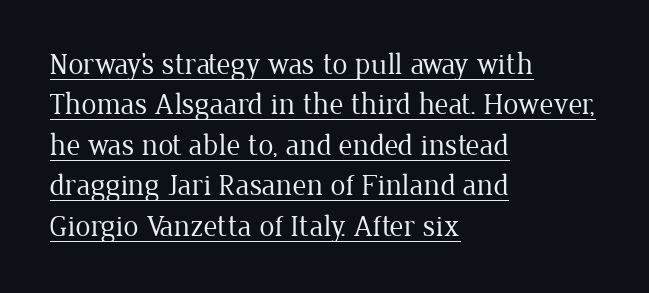
The image shows 30 px regular-weight serif type, upright; set left-aligned, normal line spacing (1.35x), normal letter spacing, underlined; low stroke contrast and a medium x-height.
